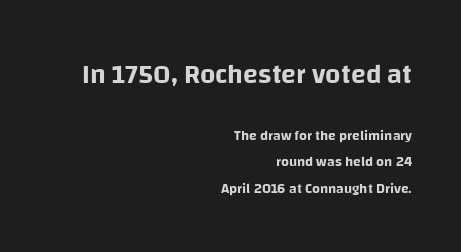
The image shows 27 px text type, upright; set right-aligned, loose line spacing (1.9x), normal letter spacing, not underlined; the first (top) block is 1.93x larger.
